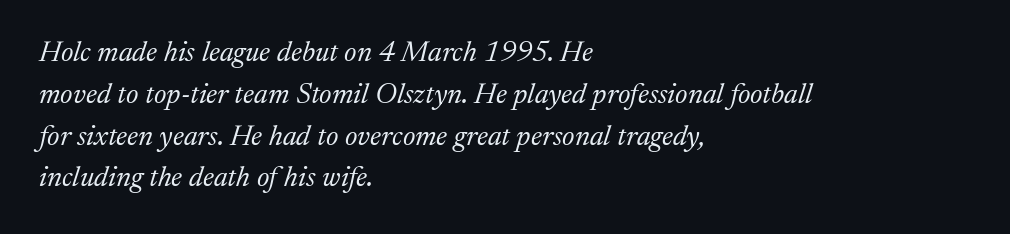
Q: Is the text bold? A: No.
Q: Is the text italic (slanted)? A: Yes, it leans right by about 17 degrees.
Q: Is the typeface a serif or a sans-serif typeface? A: Serif.
Q: Is the text underlined? A: No.
Q: How is the paragraph aligned? A: Left-aligned.
Q: Is the spacing between letters normal or unusually wide? A: Normal.
Q: Is the spacing between lines tight, normal or loose? A: Normal.
Q: Width (condensed, normal, or wide)? A: Normal.
Q: Stroke contrast? A: Medium.
Q: x-height? A: Medium.
Q: Monospaced? A: No.
